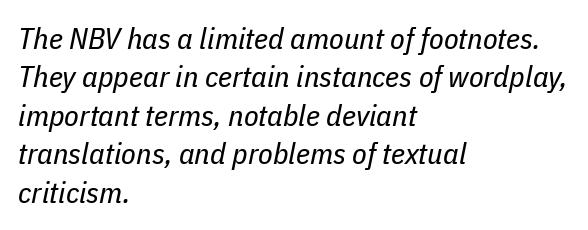
{"italic": "yes", "lean": "right", "slant_degrees": 11, "bold": "no", "weight": "regular", "width": "condensed", "stroke_contrast": "low", "x_height": "medium", "monospaced": "no", "underline": "no", "align": "left", "line_spacing": "normal", "line_spacing_ratio": 1.28, "letter_spacing": "normal", "letter_spacing_em": 0.0, "glyph_px": 30}
